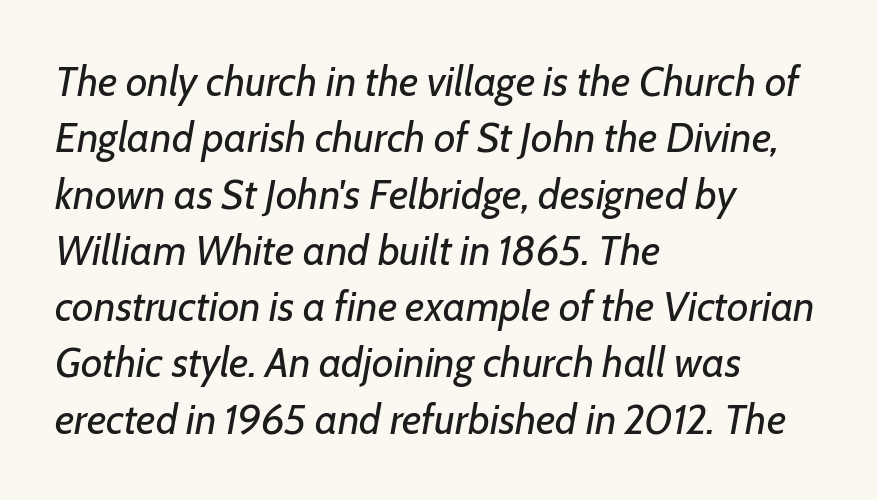
{"italic": "yes", "lean": "right", "slant_degrees": 7, "bold": "no", "weight": "regular", "width": "normal", "stroke_contrast": "low", "x_height": "medium", "monospaced": "no", "underline": "no", "align": "left", "line_spacing": "normal", "line_spacing_ratio": 1.34, "letter_spacing": "normal", "letter_spacing_em": 0.0, "glyph_px": 42}
